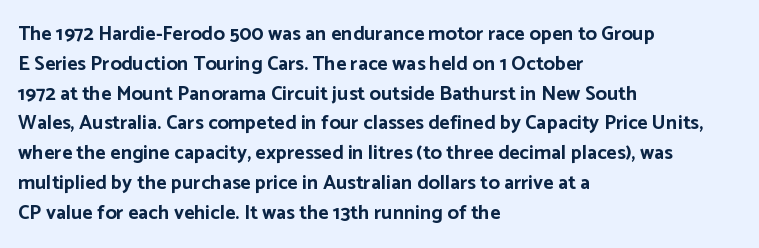
Summary of weight: heavy, a full bold. This sample is left-justified, so line endings fall wherever the words run out. The type sits square on the baseline with zero lean. The lines sit at an ordinary, default distance from one another. A bare baseline throughout the passage. This sample uses plain, unmodified letter spacing.
